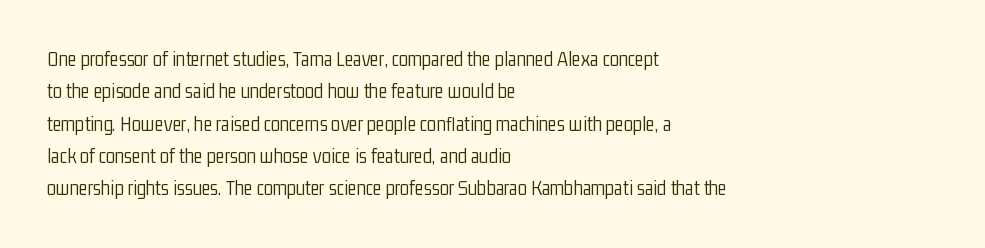
The image shows 21 px text type, upright; set left-aligned, normal line spacing (1.54x), normal letter spacing, not underlined.
